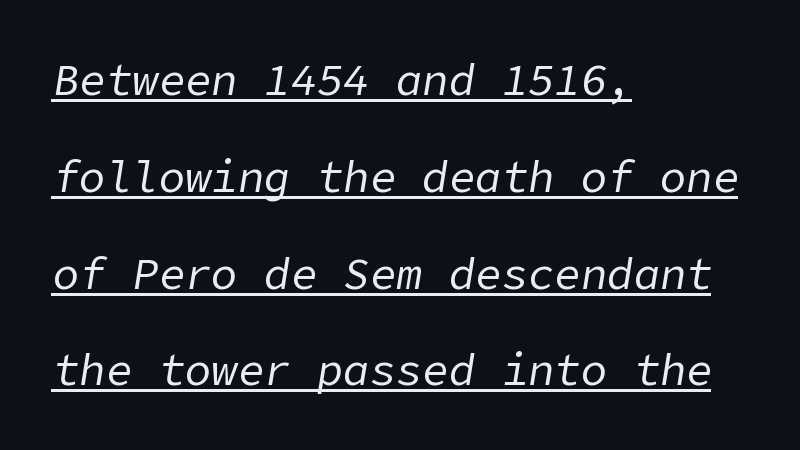
Q: Is the text bold? A: No.
Q: Is the text italic (slanted)? A: Yes, it leans right by about 9 degrees.
Q: Is the text underlined? A: Yes.
Q: How is the paragraph aligned? A: Left-aligned.
Q: Is the spacing between letters normal or unusually wide? A: Normal.
Q: Is the spacing between lines tight, normal or loose? A: Loose.
Q: Width (condensed, normal, or wide)? A: Normal.
Q: Stroke contrast? A: Low.
Q: x-height? A: Medium.
